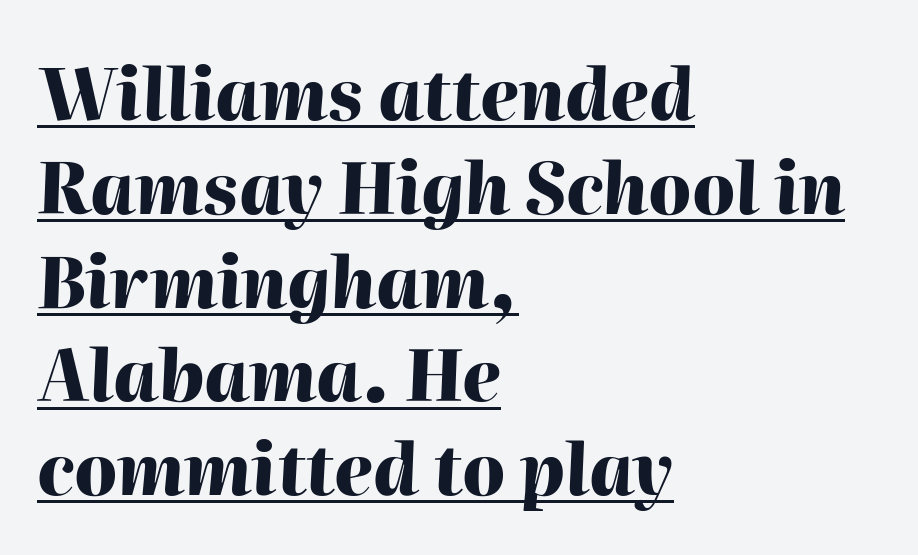
Q: Is the text bold? A: Yes.
Q: Is the text italic (slanted)? A: Yes, it leans right by about 2 degrees.
Q: Is the text underlined? A: Yes.
Q: How is the paragraph aligned? A: Left-aligned.
Q: Is the spacing between letters normal or unusually wide? A: Normal.
Q: Is the spacing between lines tight, normal or loose? A: Normal.
Q: Width (condensed, normal, or wide)? A: Normal.
Q: Stroke contrast? A: High.
Q: x-height? A: Medium.
Q: Monospaced? A: No.
